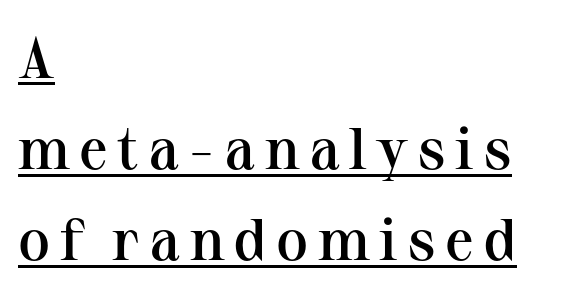
Q: Is the text bold? A: Semi-bold.
Q: Is the text italic (slanted)? A: No, it is upright.
Q: Is the typeface a serif or a sans-serif typeface? A: Serif.
Q: Is the text underlined? A: Yes.
Q: How is the paragraph aligned? A: Left-aligned.
Q: Is the spacing between lines tight, normal or loose? A: Normal.
Q: Width (condensed, normal, or wide)? A: Normal.
Q: Stroke contrast? A: Medium.
Q: x-height? A: Medium.
Q: Monospaced? A: No.
